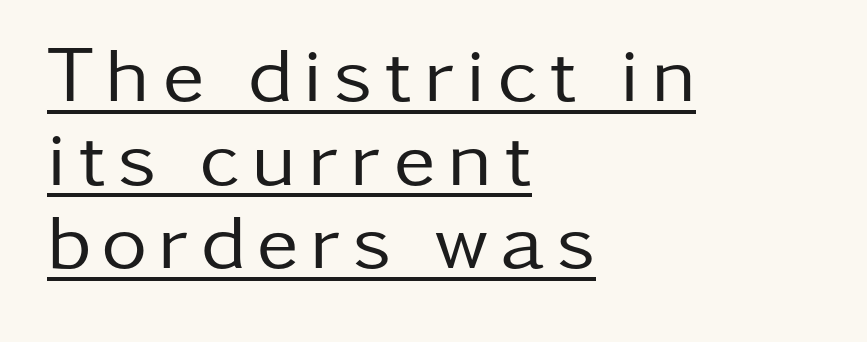
The image shows 79 px regular-weight sans-serif type, upright; set left-aligned, tight line spacing (1.06x), underlined; low stroke contrast and a medium x-height.
